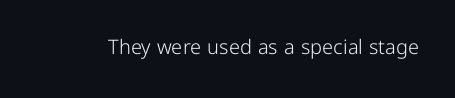
The image shows 20 px text type, upright; set normal letter spacing, not underlined.
